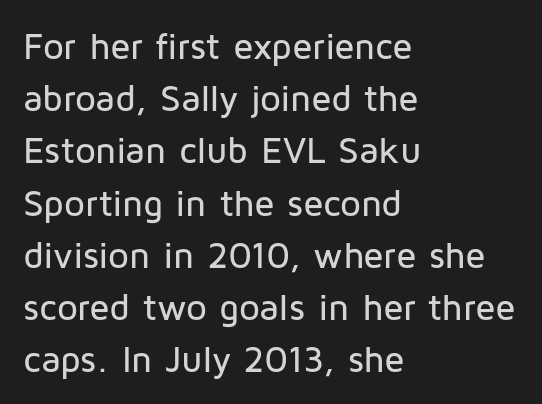
The image shows 37 px sans-serif type, upright; set left-aligned, normal line spacing (1.41x), normal letter spacing, not underlined; low stroke contrast and a medium x-height.
